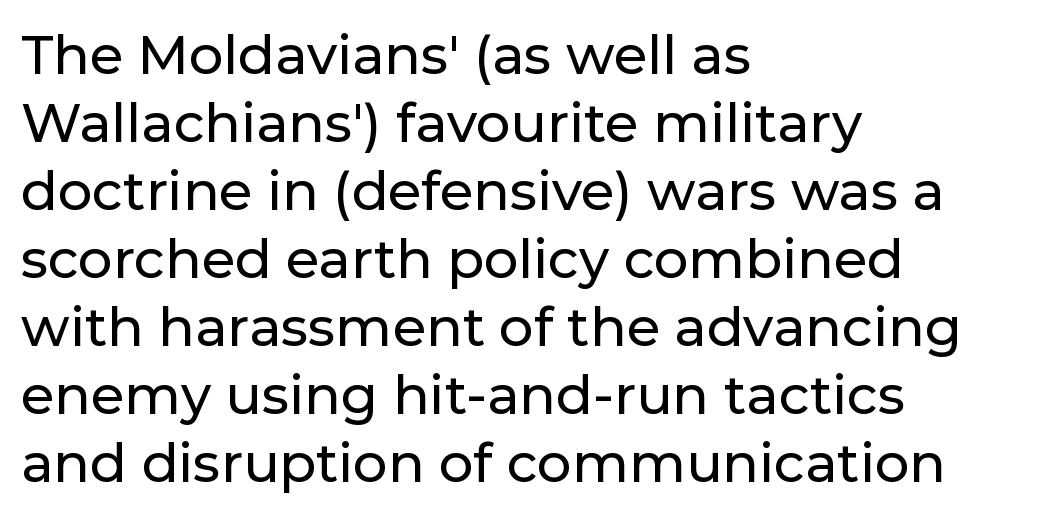
Reading down the column, the eye jumps a familiar distance to each next line. The letters stand straight up with perfectly vertical stems. Observe the ordinary spacing: letters are neighbours, not strangers. This sample has the flowing, uneven cadence of proportional lettering. Caption: multi-line text, flush left, ragged right.
